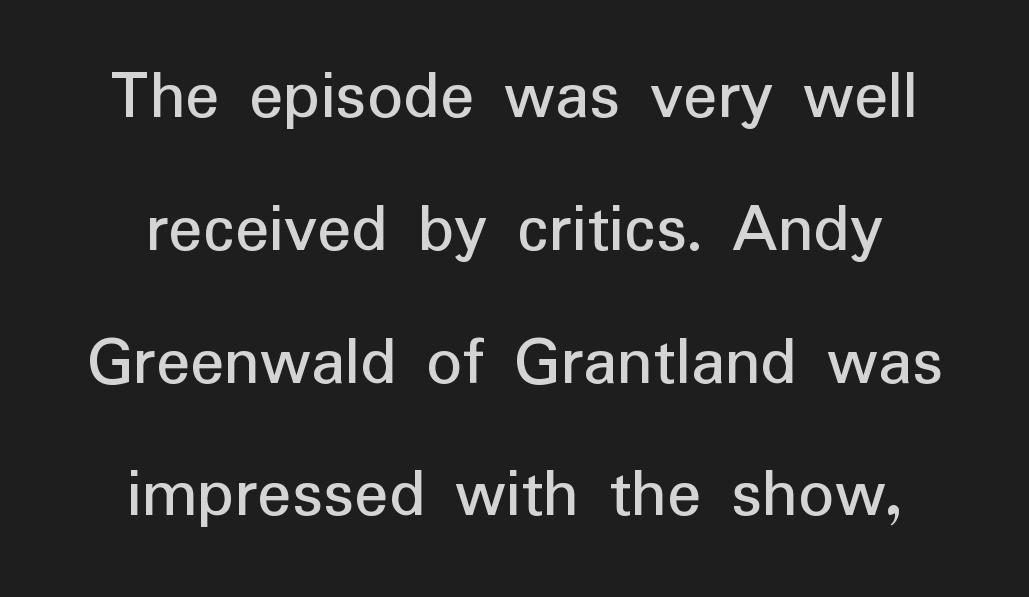
Q: Is the text italic (slanted)? A: No, it is upright.
Q: Is the typeface a serif or a sans-serif typeface? A: Sans-serif.
Q: Is the text underlined? A: No.
Q: How is the paragraph aligned? A: Centered.
Q: Is the spacing between letters normal or unusually wide? A: Normal.
Q: Width (condensed, normal, or wide)? A: Normal.
Q: Stroke contrast? A: Low.
Q: x-height? A: Medium.
Q: Monospaced? A: No.
